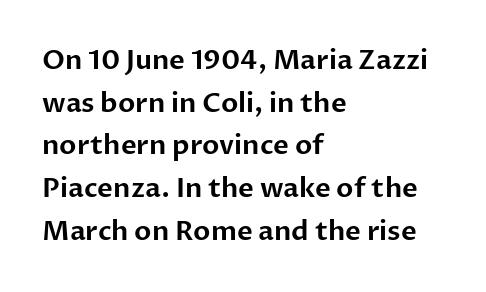
{"italic": "no", "underline": "no", "align": "left", "line_spacing": "normal", "line_spacing_ratio": 1.58, "letter_spacing": "normal", "letter_spacing_em": 0.0, "glyph_px": 27}
